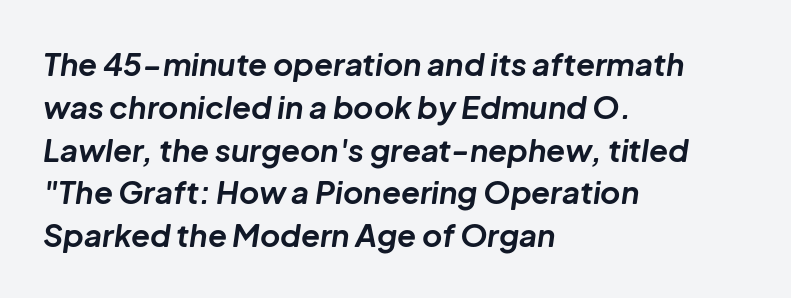
The image shows 31 px bold type, italic (leaning right); set left-aligned, normal line spacing (1.38x), normal letter spacing, not underlined; low stroke contrast and a medium x-height.
